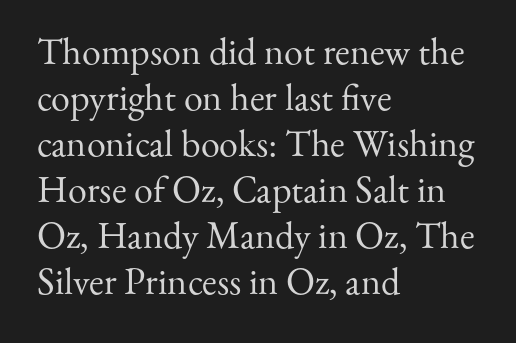
The typesetter chose a ragged-right arrangement here. The type is set solid horizontally, with unmodified tracking. This is serif lettering, the kind often seen in printed books. These lines are rendered in a variable-pitch font. Type without underlining.
